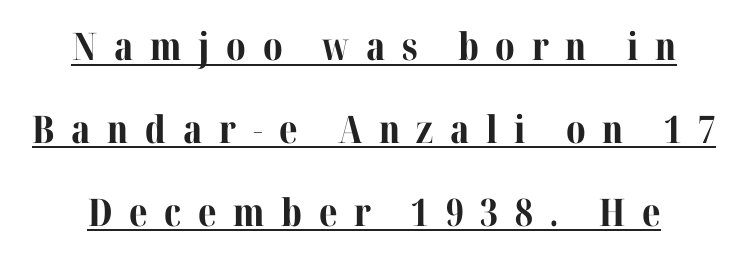
The passage shown is typed in a proportional face where columns would drift. Classification — serif. A dark, heavy texture on the line: the type is bold. Caption: lettering with a line underneath.
